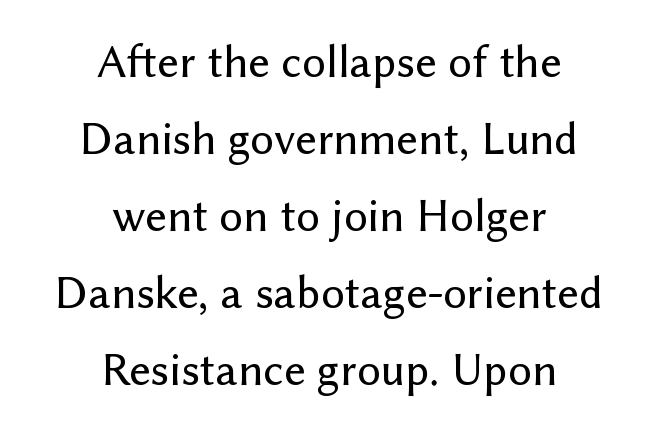
The image shows 47 px sans-serif type, upright; set centered, normal line spacing (1.64x), normal letter spacing, not underlined; low stroke contrast and a medium x-height.
